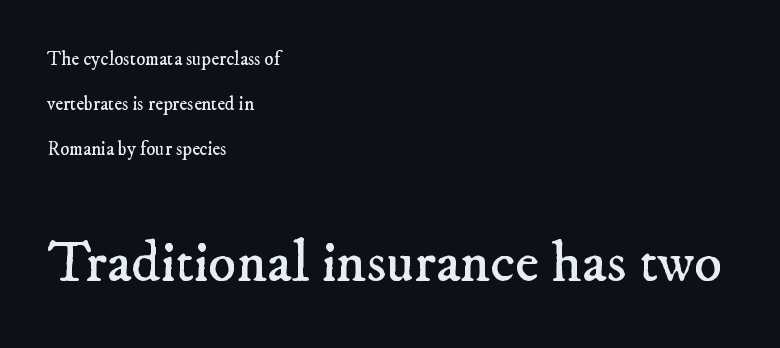
{"serif": "yes", "bold": "no", "weight": "regular", "width": "normal", "stroke_contrast": "low", "x_height": "small", "monospaced": "no", "underline": "no", "align": "left", "line_spacing": "loose", "line_spacing_ratio": 2.36, "letter_spacing": "normal", "letter_spacing_em": 0.0, "larger_block": "second", "size_ratio": 3.05, "glyph_px": 58}
